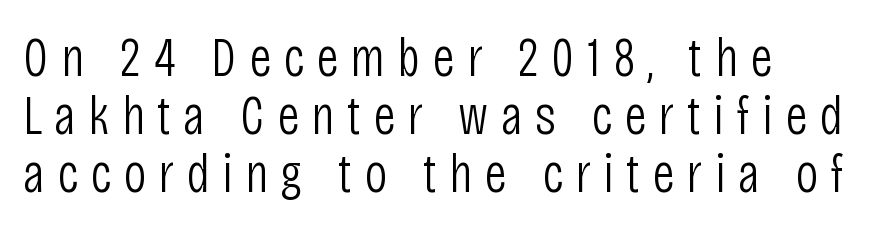
Q: Is the text bold? A: No.
Q: Is the text italic (slanted)? A: No, it is upright.
Q: Is the typeface a serif or a sans-serif typeface? A: Sans-serif.
Q: Is the text underlined? A: No.
Q: How is the paragraph aligned? A: Left-aligned.
Q: Is the spacing between letters normal or unusually wide? A: Unusually wide.
Q: Is the spacing between lines tight, normal or loose? A: Tight.
Q: Width (condensed, normal, or wide)? A: Condensed.
Q: Stroke contrast? A: Low.
Q: x-height? A: Large.
Q: Monospaced? A: No.
